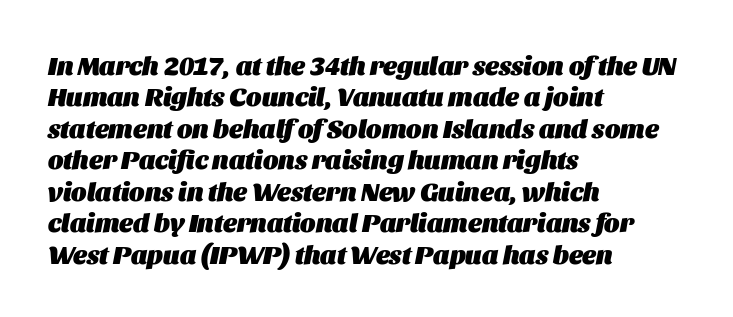
{"italic": "yes", "lean": "right", "slant_degrees": 11, "bold": "yes", "underline": "no", "align": "left", "line_spacing_ratio": 1.21, "letter_spacing": "normal", "letter_spacing_em": 0.0, "glyph_px": 26}
